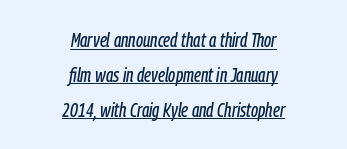
Q: Is the text italic (slanted)? A: Yes, it leans right by about 9 degrees.
Q: Is the text underlined? A: Yes.
Q: How is the paragraph aligned? A: Centered.
Q: Is the spacing between letters normal or unusually wide? A: Normal.
